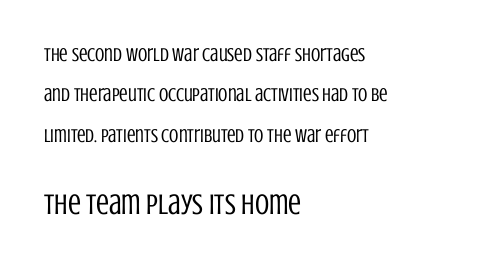
{"serif": "no", "italic": "no", "bold": "no", "weight": "regular", "width": "condensed", "stroke_contrast": "low", "x_height": "large", "monospaced": "no", "underline": "no", "align": "left", "line_spacing": "loose", "line_spacing_ratio": 2.12, "letter_spacing": "normal", "letter_spacing_em": 0.0, "larger_block": "second", "size_ratio": 1.53, "glyph_px": 29}
